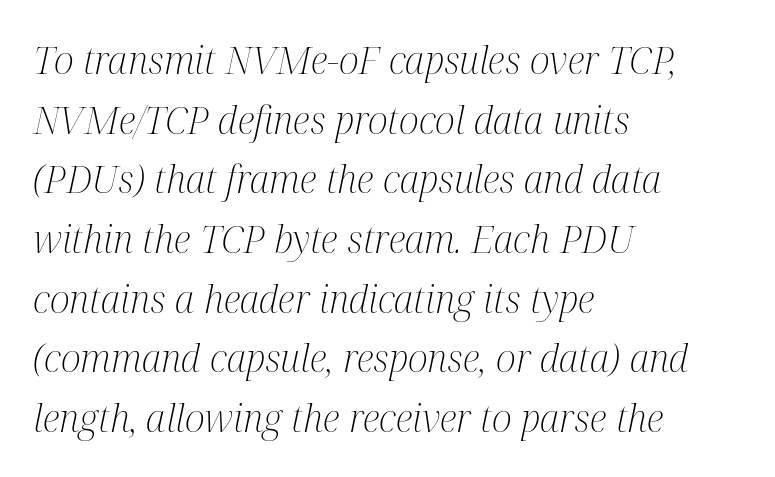
{"serif": "yes", "italic": "yes", "lean": "right", "slant_degrees": 12, "bold": "no", "weight": "light", "width": "condensed", "stroke_contrast": "medium", "x_height": "medium", "monospaced": "no", "underline": "no", "align": "left", "line_spacing": "normal", "line_spacing_ratio": 1.57, "letter_spacing": "normal", "letter_spacing_em": 0.0, "glyph_px": 38}
